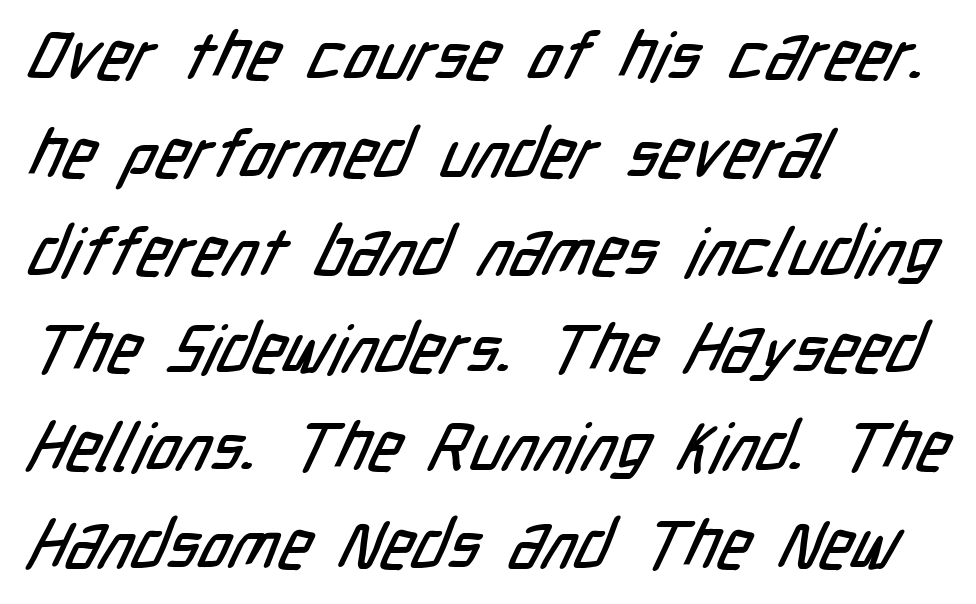
Q: Is the typeface a serif or a sans-serif typeface? A: Sans-serif.
Q: Is the text underlined? A: No.
Q: How is the paragraph aligned? A: Left-aligned.
Q: Is the spacing between letters normal or unusually wide? A: Normal.
Q: Is the spacing between lines tight, normal or loose? A: Normal.
Q: Width (condensed, normal, or wide)? A: Condensed.
Q: Stroke contrast? A: Low.
Q: x-height? A: Medium.
Q: Monospaced? A: No.
